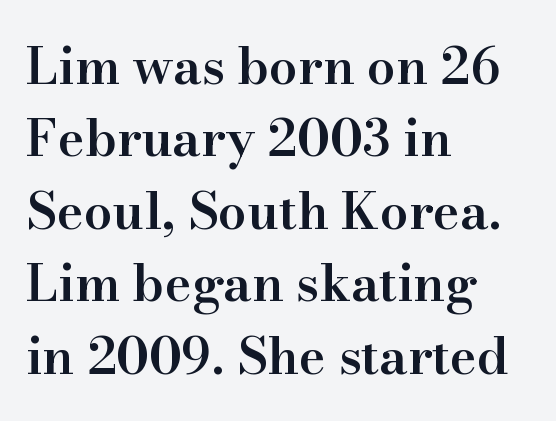
Q: Is the text bold? A: Semi-bold.
Q: Is the text italic (slanted)? A: No, it is upright.
Q: Is the typeface a serif or a sans-serif typeface? A: Serif.
Q: Is the text underlined? A: No.
Q: How is the paragraph aligned? A: Left-aligned.
Q: Is the spacing between letters normal or unusually wide? A: Normal.
Q: Is the spacing between lines tight, normal or loose? A: Normal.
Q: Width (condensed, normal, or wide)? A: Normal.
Q: Stroke contrast? A: High.
Q: x-height? A: Small.
Q: Monospaced? A: No.
